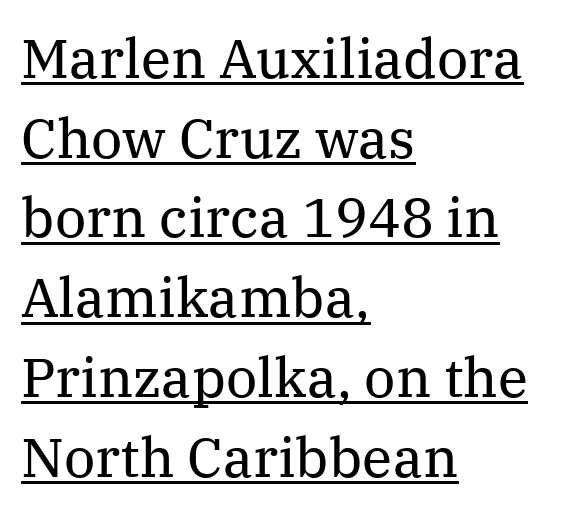
These lines were composed using upright roman letters. Rows of type keep a routine distance in the vertical direction. Are there feet on the stems? There are — it's a serif. Ink coverage per letter is moderate at most. A student would call this left alignment; a typographer would say flush left, rag right. This sample has the flowing, uneven cadence of proportional lettering.
